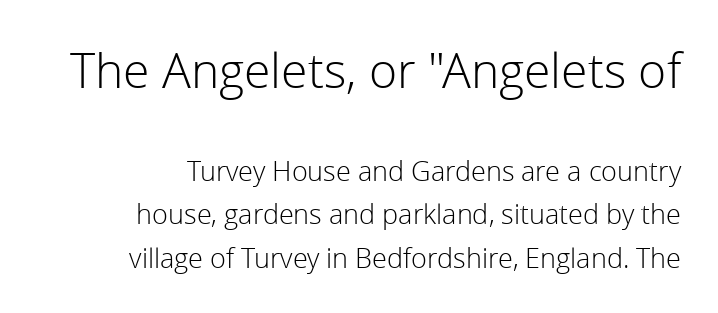
{"serif": "no", "italic": "no", "bold": "no", "weight": "light", "width": "normal", "stroke_contrast": "low", "x_height": "medium", "monospaced": "no", "underline": "no", "align": "right", "line_spacing": "normal", "line_spacing_ratio": 1.6, "letter_spacing": "normal", "letter_spacing_em": 0.0, "larger_block": "first", "size_ratio": 1.78, "glyph_px": 48}
